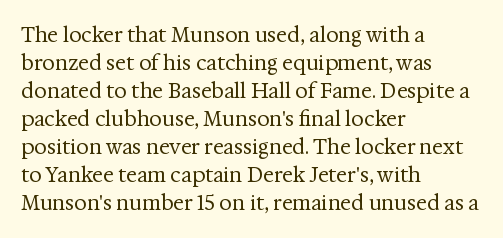
The image shows 20 px text type, upright; set left-aligned, normal line spacing (1.4x), normal letter spacing, not underlined.
